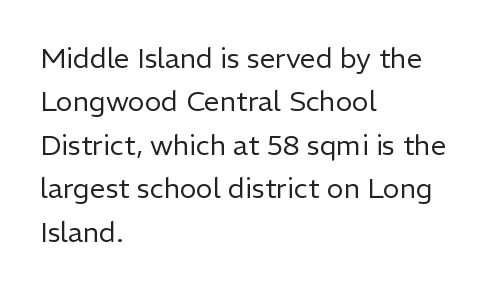
The image shows 28 px regular-weight sans-serif type, upright; set left-aligned, normal line spacing (1.55x), normal letter spacing, not underlined; low stroke contrast and a medium x-height.
